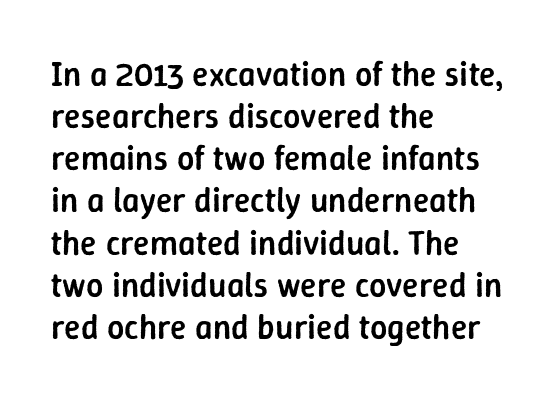
Caption: semibold face, moderately heavy strokes. Nope, not italic — everything's standing straight. This sample has the flowing, uneven cadence of proportional lettering. Tracking value appears to be zero — textbook default spacing.
